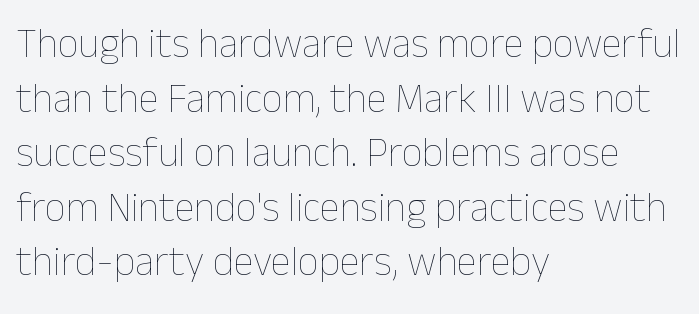
The image shows 41 px thin type, upright; set left-aligned, normal line spacing (1.33x), normal letter spacing, not underlined; low stroke contrast and a medium x-height.
